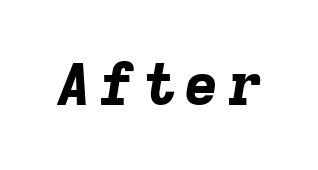
Q: Is the text bold? A: Yes.
Q: Is the text italic (slanted)? A: Yes, it leans right by about 9 degrees.
Q: Is the text underlined? A: No.
Q: Width (condensed, normal, or wide)? A: Normal.
Q: Stroke contrast? A: Low.
Q: x-height? A: Medium.
Q: Monospaced? A: No.
